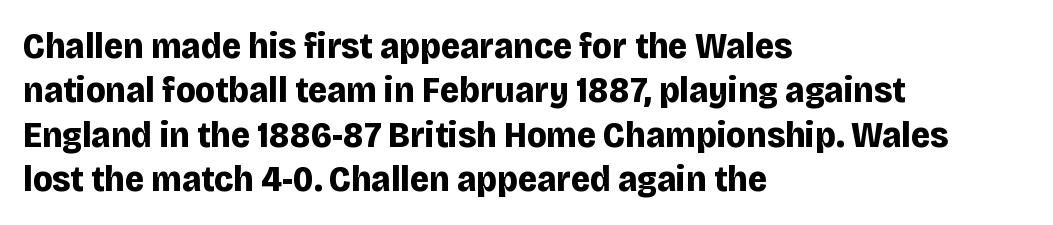
The image shows 37 px bold sans-serif type, upright; set left-aligned, line spacing 1.2x, normal letter spacing, not underlined; low stroke contrast and a large x-height.
